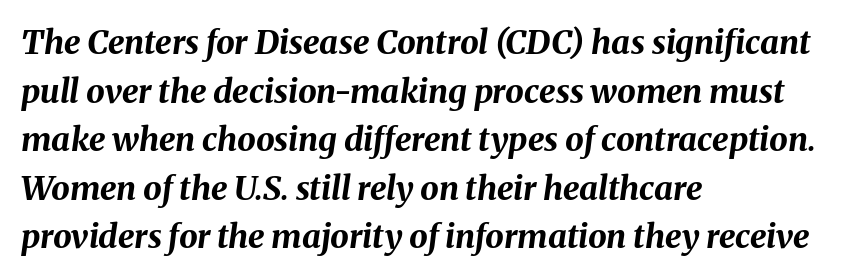
Q: Is the text bold? A: Yes.
Q: Is the text italic (slanted)? A: Yes, it leans right by about 8 degrees.
Q: Is the text underlined? A: No.
Q: How is the paragraph aligned? A: Left-aligned.
Q: Is the spacing between letters normal or unusually wide? A: Normal.
Q: Is the spacing between lines tight, normal or loose? A: Normal.
Q: Width (condensed, normal, or wide)? A: Normal.
Q: Stroke contrast? A: Medium.
Q: x-height? A: Medium.
Q: Monospaced? A: No.
